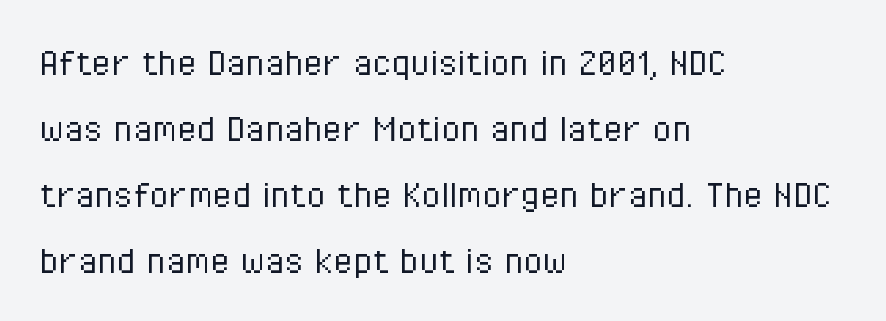
The image shows 44 px light, condensed sans-serif type, upright; set left-aligned, normal line spacing (1.5x), normal letter spacing, not underlined; low stroke contrast and a medium x-height.
